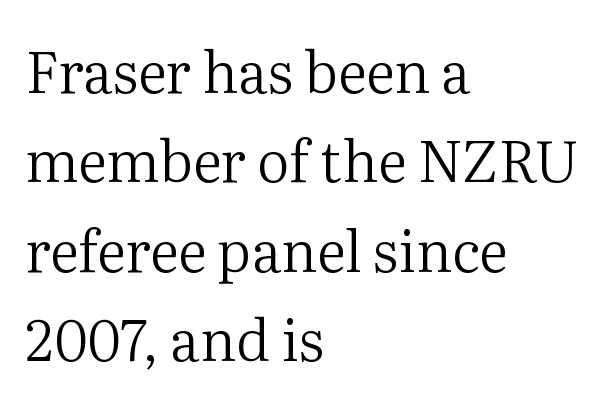
{"serif": "yes", "italic": "no", "bold": "no", "weight": "regular", "width": "normal", "stroke_contrast": "medium", "x_height": "medium", "monospaced": "no", "underline": "no", "align": "left", "line_spacing": "normal", "line_spacing_ratio": 1.57, "letter_spacing": "normal", "letter_spacing_em": 0.0, "glyph_px": 57}
